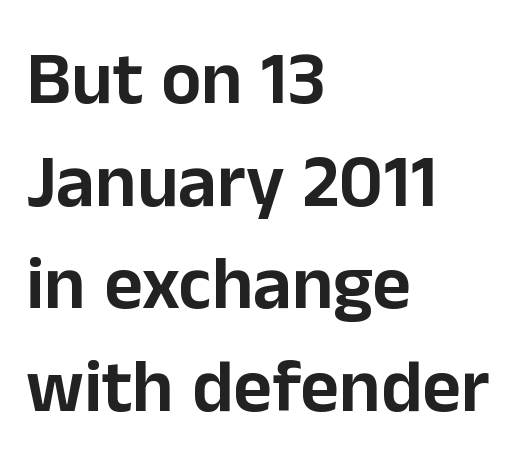
The image shows 75 px sans-serif type, upright; set left-aligned, normal line spacing (1.37x), normal letter spacing, not underlined; low stroke contrast and a medium x-height.
